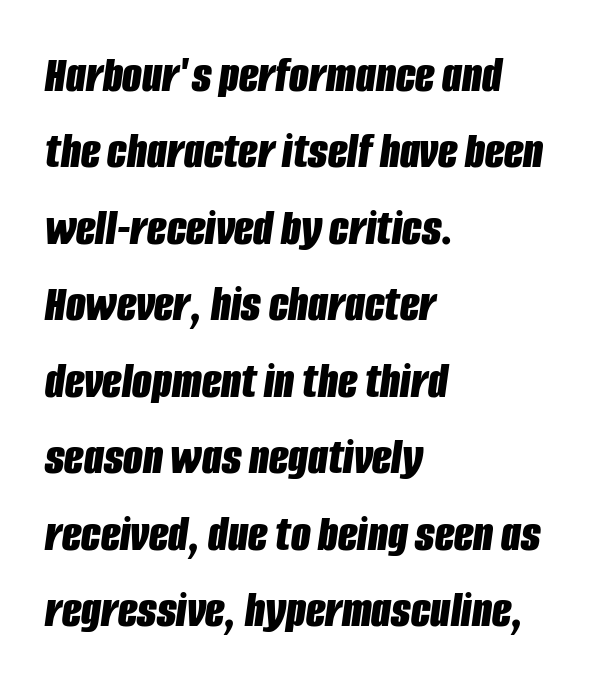
Q: Is the text bold? A: Yes.
Q: Is the text italic (slanted)? A: Yes, it leans right by about 8 degrees.
Q: Is the text underlined? A: No.
Q: How is the paragraph aligned? A: Left-aligned.
Q: Is the spacing between letters normal or unusually wide? A: Normal.
Q: Is the spacing between lines tight, normal or loose? A: Normal.
Q: Width (condensed, normal, or wide)? A: Condensed.
Q: Stroke contrast? A: Low.
Q: x-height? A: Large.
Q: Monospaced? A: No.
